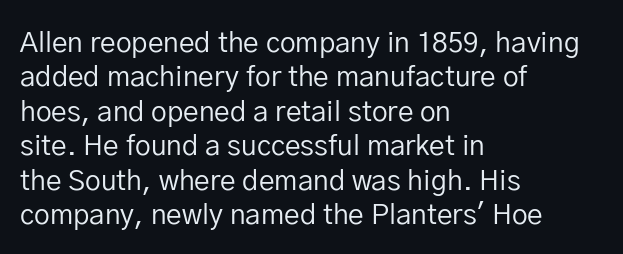
{"serif": "no", "italic": "no", "bold": "no", "weight": "regular", "width": "normal", "stroke_contrast": "low", "x_height": "medium", "monospaced": "no", "underline": "no", "align": "left", "line_spacing_ratio": 1.23, "letter_spacing": "normal", "letter_spacing_em": 0.0, "glyph_px": 28}
